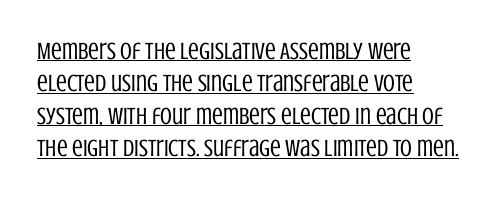
The image shows 24 px text type, upright; set left-aligned, normal line spacing (1.35x), normal letter spacing, underlined.
